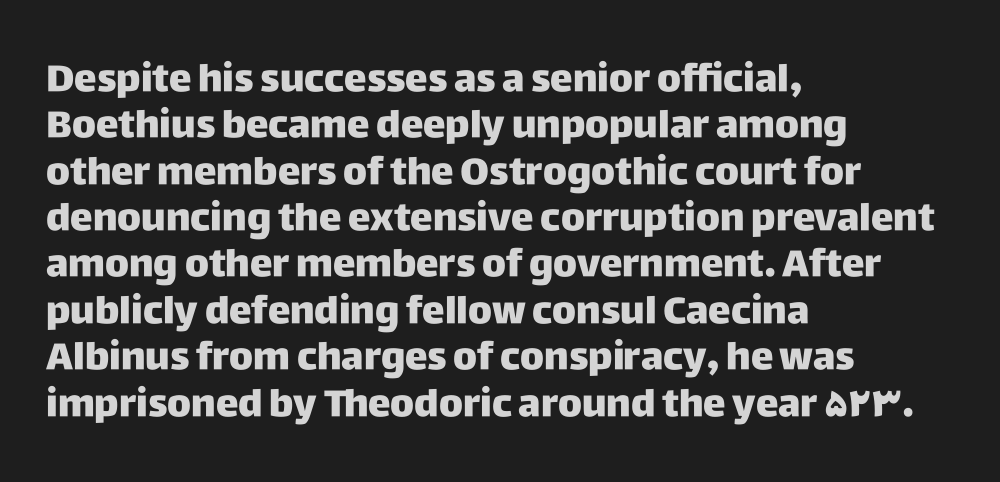
Varying glyph widths throughout — classic text-font behaviour. What stands out about the letter spacing? Nothing — it is the standard amount. Characters remain perfectly vertical along every line. The paragraph shown leans on its left margin. Plain, unruled lines of type. The rendering shows plain stroke endings on the letterforms — a sans-serif design.
